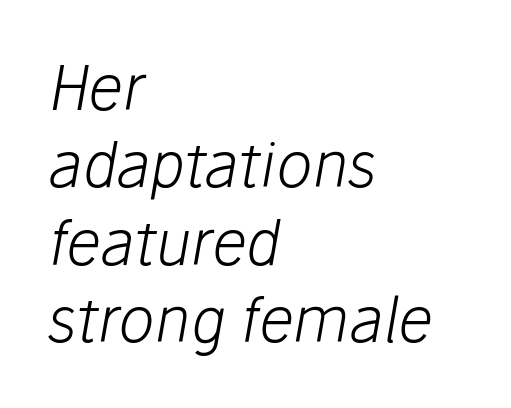
The image shows 61 px light type, italic (leaning right); set left-aligned, normal line spacing (1.27x), normal letter spacing, not underlined; low stroke contrast and a medium x-height.
